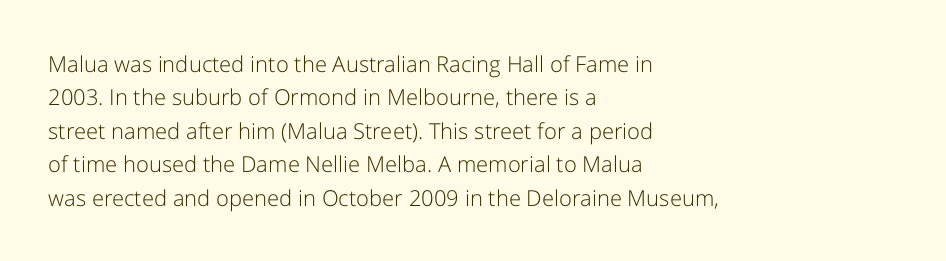
{"italic": "no", "bold": "no", "underline": "no", "align": "left", "line_spacing": "normal", "line_spacing_ratio": 1.52, "letter_spacing": "normal", "letter_spacing_em": 0.0, "glyph_px": 22}
